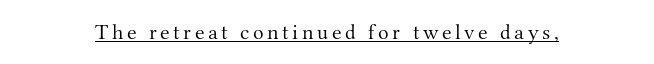
{"italic": "no", "bold": "no", "underline": "yes", "glyph_px": 22}
